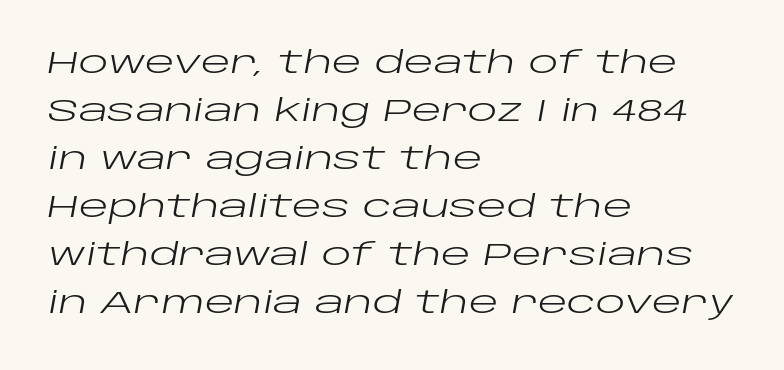
{"italic": "yes", "lean": "right", "slant_degrees": 10, "bold": "no", "weight": "regular", "width": "wide", "stroke_contrast": "low", "x_height": "large", "monospaced": "no", "underline": "no", "align": "left", "line_spacing": "normal", "line_spacing_ratio": 1.55, "letter_spacing": "normal", "letter_spacing_em": 0.0, "glyph_px": 31}
